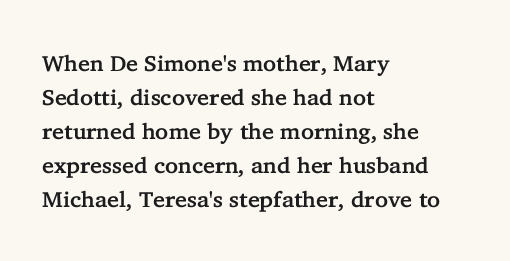
Inter-character spacing is left at the font's built-in metrics. A bare baseline throughout the passage. The typography opts for an upright posture over an oblique one. Casual observation: everything's shoved over to the left.
